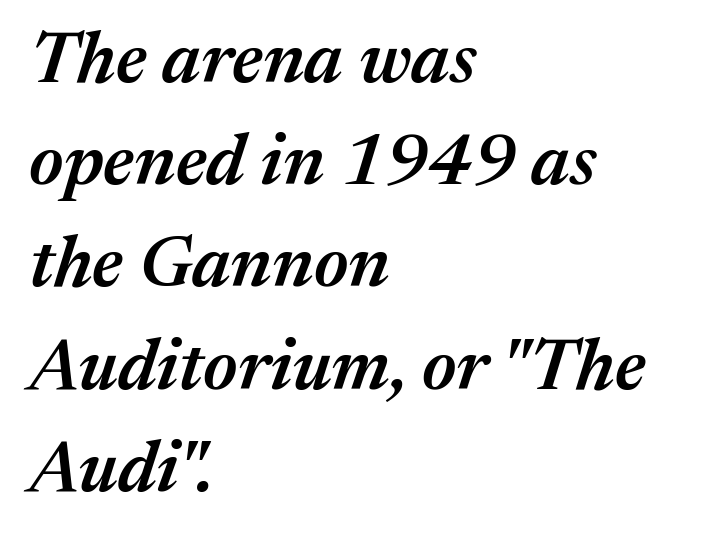
Q: Is the text bold? A: Semi-bold.
Q: Is the text italic (slanted)? A: Yes, it leans right by about 17 degrees.
Q: Is the text underlined? A: No.
Q: How is the paragraph aligned? A: Left-aligned.
Q: Is the spacing between letters normal or unusually wide? A: Normal.
Q: Is the spacing between lines tight, normal or loose? A: Normal.
Q: Width (condensed, normal, or wide)? A: Normal.
Q: Stroke contrast? A: Medium.
Q: x-height? A: Medium.
Q: Monospaced? A: No.
